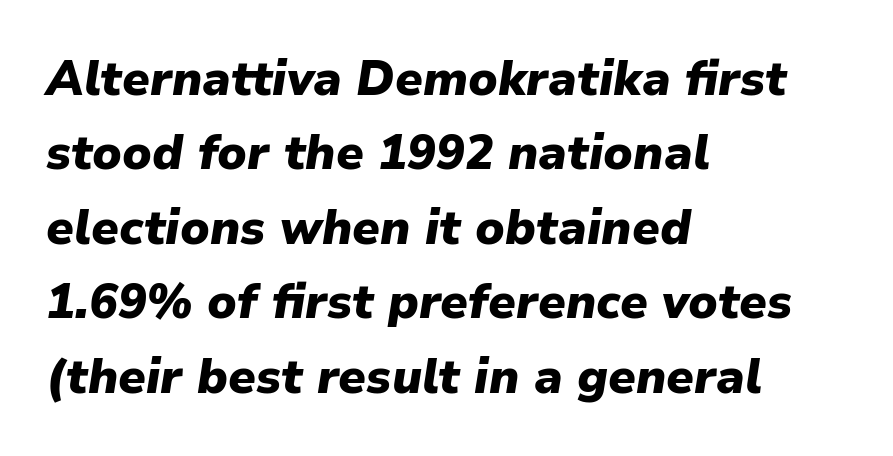
{"italic": "yes", "lean": "right", "slant_degrees": 9, "bold": "yes", "weight": "heavy", "width": "normal", "stroke_contrast": "low", "x_height": "medium", "monospaced": "no", "underline": "no", "align": "left", "line_spacing": "normal", "line_spacing_ratio": 1.55, "letter_spacing": "normal", "letter_spacing_em": 0.0, "glyph_px": 48}
